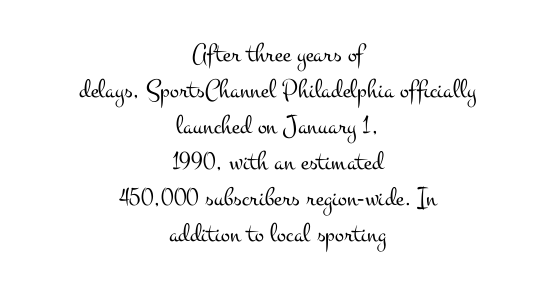
{"bold": "no", "underline": "no", "align": "center", "line_spacing": "normal", "line_spacing_ratio": 1.33, "letter_spacing": "normal", "letter_spacing_em": 0.0, "glyph_px": 27}
